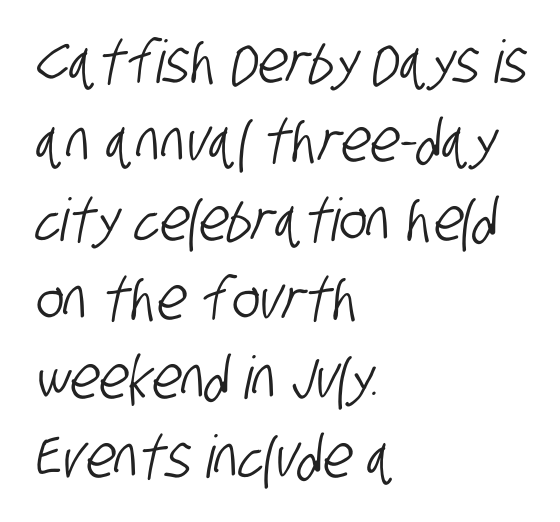
Q: Is the typeface a serif or a sans-serif typeface? A: Sans-serif.
Q: Is the text underlined? A: No.
Q: How is the paragraph aligned? A: Left-aligned.
Q: Is the spacing between letters normal or unusually wide? A: Normal.
Q: Is the spacing between lines tight, normal or loose? A: Normal.
Q: Width (condensed, normal, or wide)? A: Condensed.
Q: Stroke contrast? A: Low.
Q: x-height? A: Large.
Q: Monospaced? A: No.
